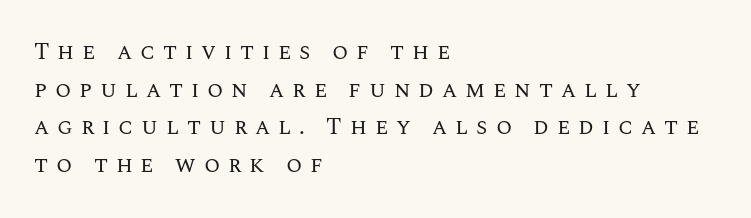
The image shows 23 px text type, upright; set left-aligned, normal line spacing (1.64x), unusually wide letter spacing (+0.34 em), not underlined.
